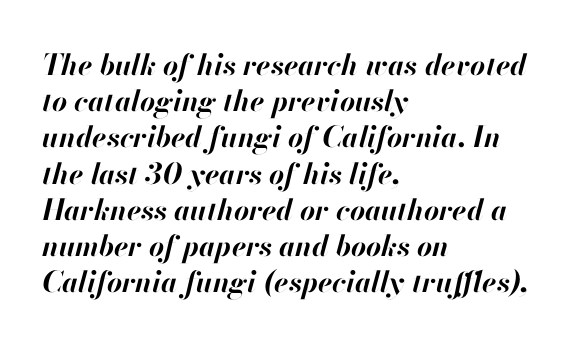
The image shows 29 px bold type, italic (leaning right); set left-aligned, normal line spacing (1.25x), normal letter spacing, not underlined; high stroke contrast and a small x-height.
